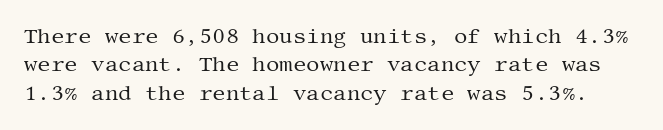
Q: Is the text bold? A: No.
Q: Is the text italic (slanted)? A: No, it is upright.
Q: Is the text underlined? A: No.
Q: Is the spacing between letters normal or unusually wide? A: Normal.
Q: Is the spacing between lines tight, normal or loose? A: Normal.
